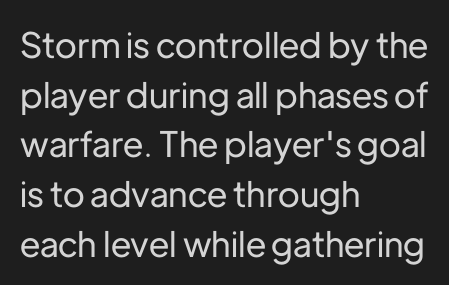
Q: Is the text italic (slanted)? A: No, it is upright.
Q: Is the typeface a serif or a sans-serif typeface? A: Sans-serif.
Q: Is the text underlined? A: No.
Q: How is the paragraph aligned? A: Left-aligned.
Q: Is the spacing between letters normal or unusually wide? A: Normal.
Q: Is the spacing between lines tight, normal or loose? A: Normal.
Q: Width (condensed, normal, or wide)? A: Normal.
Q: Stroke contrast? A: Low.
Q: x-height? A: Medium.
Q: Monospaced? A: No.
